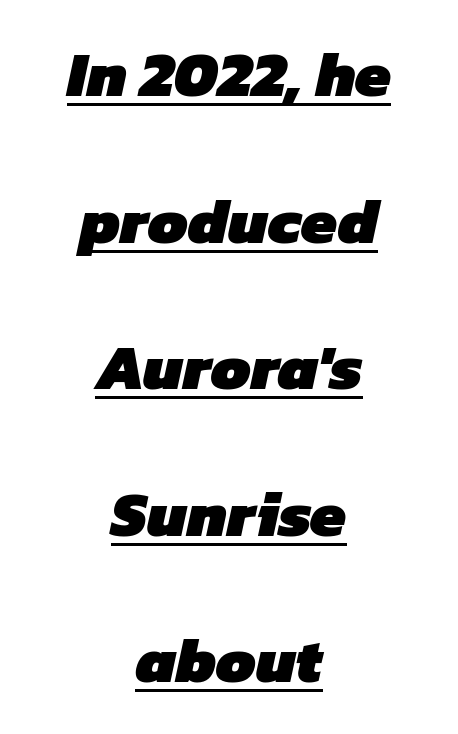
The passage is arranged like a title page — every line centered. Note the varied advance widths — an 'i' is clearly narrower than an 'm'. Each letter's strokes conclude bluntly, with no projecting serifs. The passage shown is emphatically bold. Tracking value appears to be zero — textbook default spacing.
